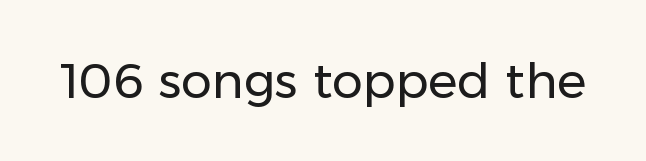
{"serif": "no", "italic": "no", "bold": "no", "weight": "regular", "width": "normal", "stroke_contrast": "low", "x_height": "medium", "monospaced": "no", "underline": "no", "letter_spacing": "normal", "letter_spacing_em": 0.0, "glyph_px": 49}
